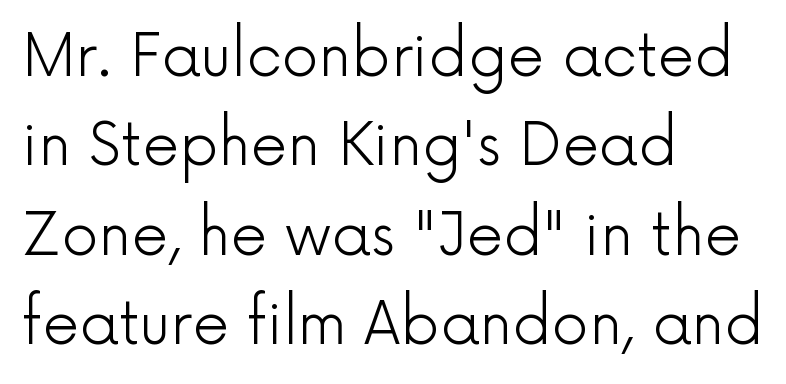
{"serif": "no", "italic": "no", "bold": "no", "weight": "light", "width": "normal", "x_height": "medium", "monospaced": "no", "underline": "no", "align": "left", "line_spacing": "normal", "line_spacing_ratio": 1.54, "letter_spacing": "normal", "letter_spacing_em": 0.0, "glyph_px": 58}
